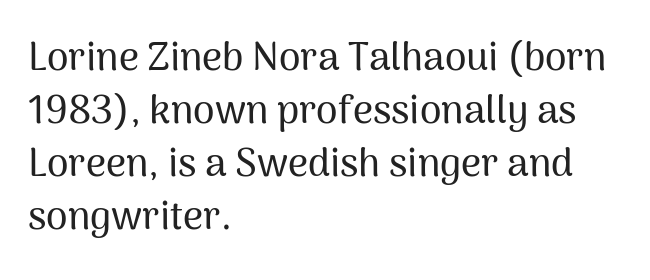
Q: Is the text italic (slanted)? A: No, it is upright.
Q: Is the typeface a serif or a sans-serif typeface? A: Sans-serif.
Q: Is the text underlined? A: No.
Q: How is the paragraph aligned? A: Left-aligned.
Q: Is the spacing between letters normal or unusually wide? A: Normal.
Q: Is the spacing between lines tight, normal or loose? A: Normal.
Q: Width (condensed, normal, or wide)? A: Normal.
Q: Stroke contrast? A: Medium.
Q: x-height? A: Medium.
Q: Monospaced? A: No.
